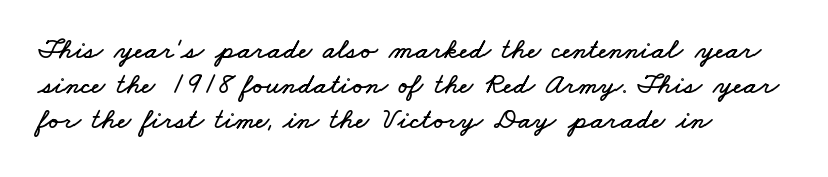
Q: Is the text underlined? A: No.
Q: How is the paragraph aligned? A: Left-aligned.
Q: Is the spacing between letters normal or unusually wide? A: Normal.
Q: Width (condensed, normal, or wide)? A: Wide.
Q: Stroke contrast? A: Low.
Q: x-height? A: Small.
Q: Monospaced? A: No.
